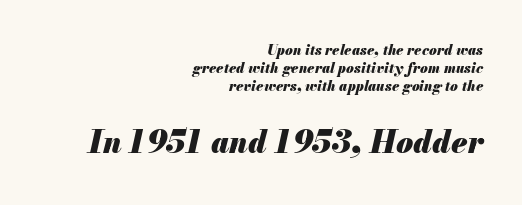
The image shows 31 px heavy type, italic (leaning right); set right-aligned, normal line spacing (1.28x), normal letter spacing, not underlined; the second (bottom) block is 2.21x larger; medium stroke contrast and a small x-height.
